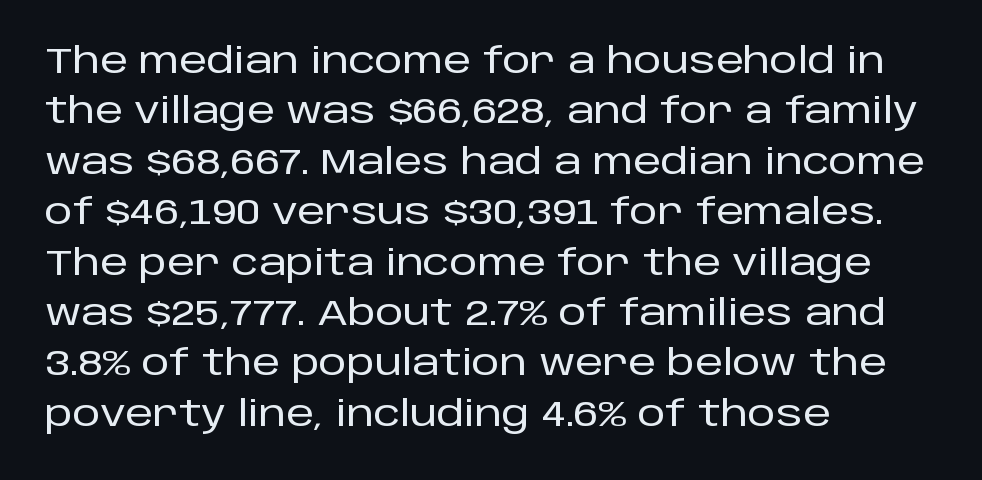
Q: Is the text italic (slanted)? A: No, it is upright.
Q: Is the typeface a serif or a sans-serif typeface? A: Sans-serif.
Q: Is the text underlined? A: No.
Q: How is the paragraph aligned? A: Left-aligned.
Q: Is the spacing between letters normal or unusually wide? A: Normal.
Q: Is the spacing between lines tight, normal or loose? A: Normal.
Q: Width (condensed, normal, or wide)? A: Normal.
Q: Stroke contrast? A: Low.
Q: x-height? A: Large.
Q: Monospaced? A: No.
